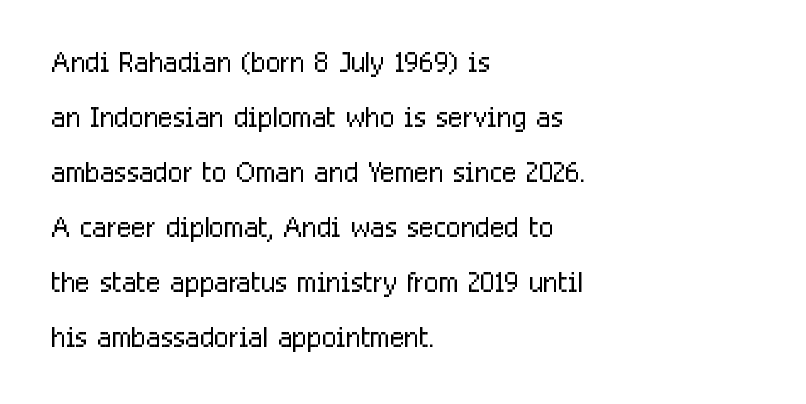
Think standard paragraph weight, or any step lighter than that. Each line starts at the same left margin while the right side varies. This sample uses an upright cut, with every glyph sitting square on the baseline. The baseline area is clear.
